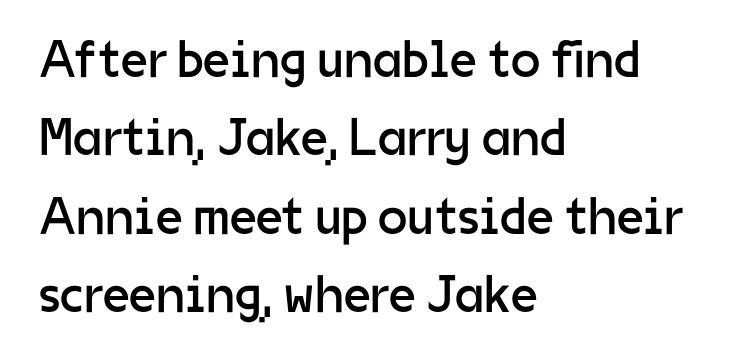
{"serif": "no", "italic": "no", "bold": "no", "weight": "regular", "width": "normal", "stroke_contrast": "low", "x_height": "medium", "monospaced": "no", "underline": "no", "align": "left", "line_spacing": "normal", "line_spacing_ratio": 1.48, "letter_spacing": "normal", "letter_spacing_em": 0.0, "glyph_px": 53}
